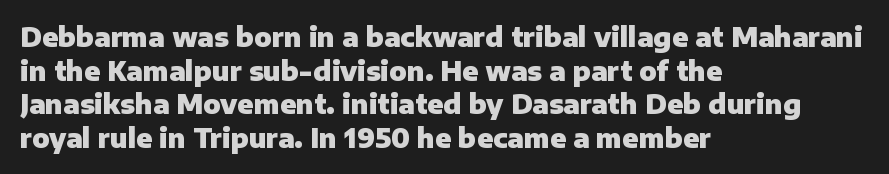
{"italic": "no", "bold": "yes", "underline": "no", "align": "left", "line_spacing": "normal", "line_spacing_ratio": 1.29, "letter_spacing": "normal", "letter_spacing_em": 0.0, "glyph_px": 26}
